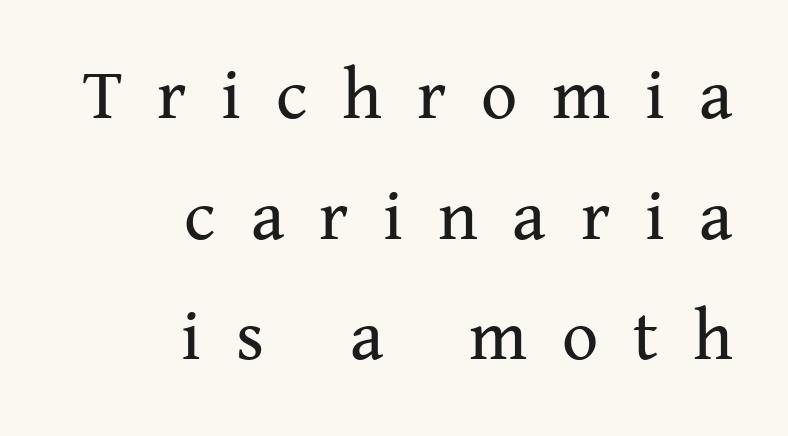
Varying glyph widths throughout — classic text-font behaviour. These lines are composed in type with serifs. All the whitespace from short lines collects on the left. Caption: expanded tracking, letters set apart. How would I describe the line gaps? Plain and ordinary. Style check: upright.
